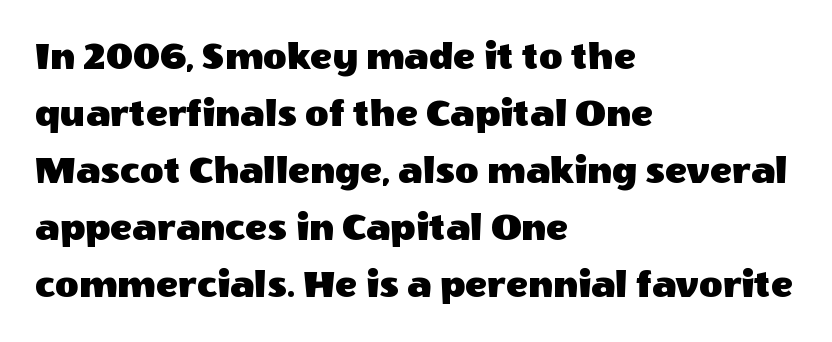
Summary of vertical rhythm: regular, with standard interline spacing. These lines keep a tight, regular rhythm from letter to letter. Quick note: underline off. Each letter's strokes conclude bluntly, with no projecting serifs. Notice how the stems are strictly vertical — no italics here.
